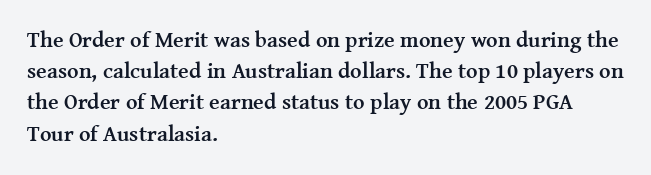
In CSS terms this would be text-align: left. Baseline-to-baseline distance is the conventional proportion of letter height. Notice how the stems are strictly vertical — no italics here. The space beneath each line is pristine and unruled. Spacing between characters is what you'd get straight out of the box. The passage shown is emphatically bold.
